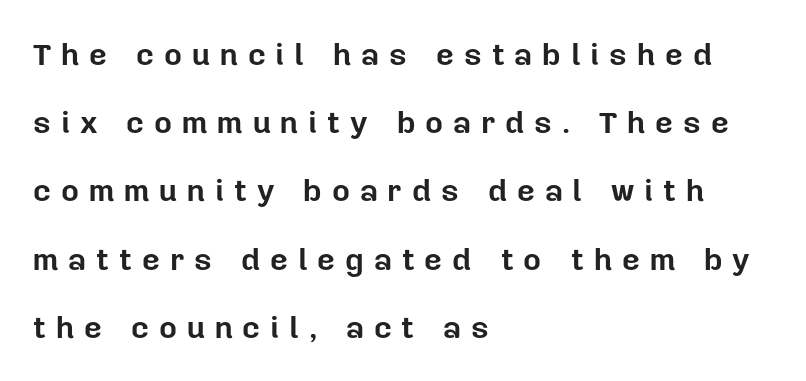
Q: Is the text bold? A: Yes.
Q: Is the text italic (slanted)? A: No, it is upright.
Q: Is the typeface a serif or a sans-serif typeface? A: Sans-serif.
Q: Is the text underlined? A: No.
Q: How is the paragraph aligned? A: Left-aligned.
Q: Is the spacing between letters normal or unusually wide? A: Unusually wide.
Q: Is the spacing between lines tight, normal or loose? A: Loose.
Q: Width (condensed, normal, or wide)? A: Normal.
Q: Stroke contrast? A: Low.
Q: x-height? A: Medium.
Q: Monospaced? A: No.
